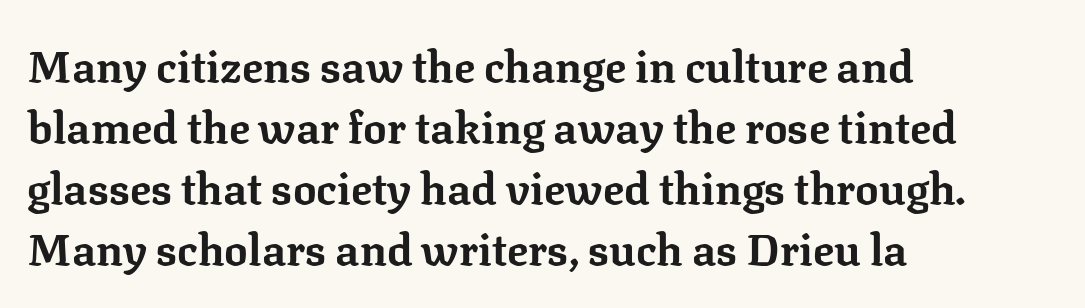
Q: Is the text bold? A: Yes.
Q: Is the text italic (slanted)? A: No, it is upright.
Q: Is the typeface a serif or a sans-serif typeface? A: Serif.
Q: Is the text underlined? A: No.
Q: How is the paragraph aligned? A: Left-aligned.
Q: Is the spacing between letters normal or unusually wide? A: Normal.
Q: Is the spacing between lines tight, normal or loose? A: Normal.
Q: Width (condensed, normal, or wide)? A: Normal.
Q: Stroke contrast? A: Low.
Q: x-height? A: Medium.
Q: Monospaced? A: No.
